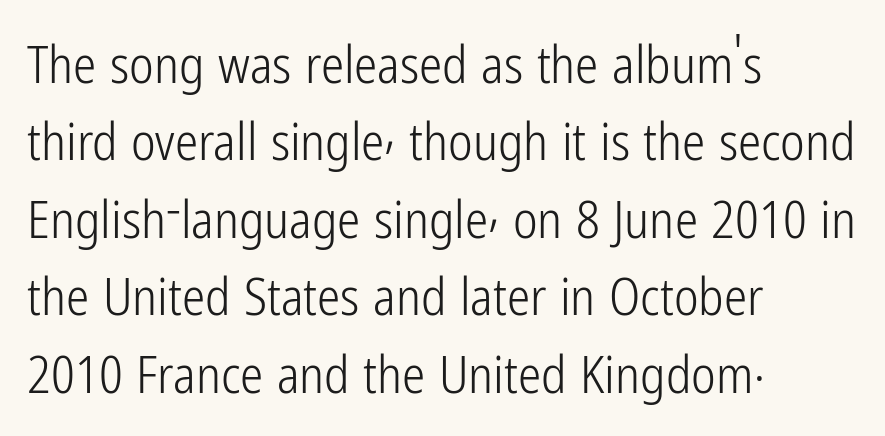
Q: Is the text bold? A: No.
Q: Is the text italic (slanted)? A: No, it is upright.
Q: Is the typeface a serif or a sans-serif typeface? A: Sans-serif.
Q: Is the text underlined? A: No.
Q: How is the paragraph aligned? A: Left-aligned.
Q: Is the spacing between letters normal or unusually wide? A: Normal.
Q: Is the spacing between lines tight, normal or loose? A: Normal.
Q: Width (condensed, normal, or wide)? A: Condensed.
Q: Stroke contrast? A: Low.
Q: x-height? A: Medium.
Q: Monospaced? A: No.
